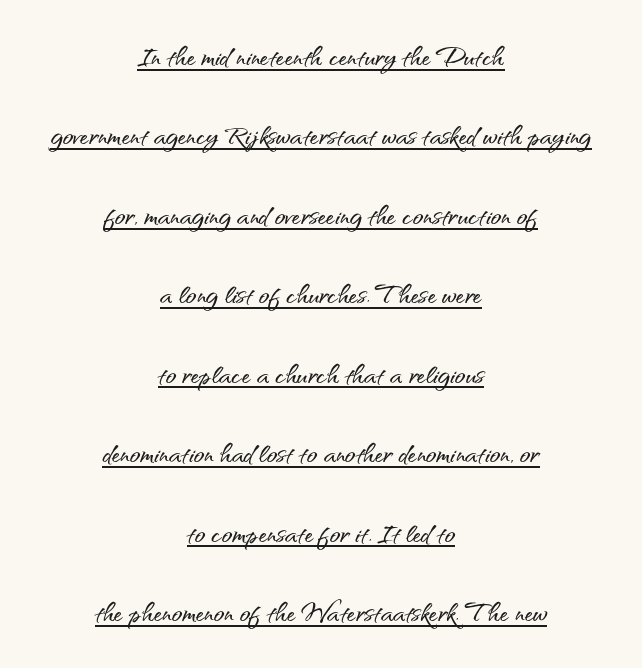
{"serif": "no", "width": "normal", "stroke_contrast": "medium", "x_height": "small", "monospaced": "no", "underline": "yes", "align": "center", "line_spacing": "loose", "line_spacing_ratio": 2.27, "letter_spacing": "normal", "letter_spacing_em": 0.0, "glyph_px": 35}
